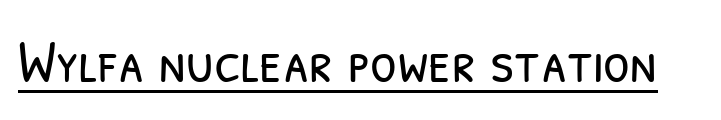
The image shows 61 px light, condensed sans-serif type; set normal letter spacing, underlined; low stroke contrast and a medium x-height.
